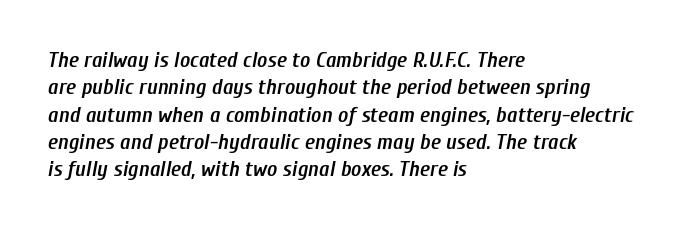
{"italic": "yes", "lean": "right", "slant_degrees": 10, "bold": "semi", "underline": "no", "align": "left", "line_spacing_ratio": 1.24, "letter_spacing": "normal", "letter_spacing_em": 0.0, "glyph_px": 22}
